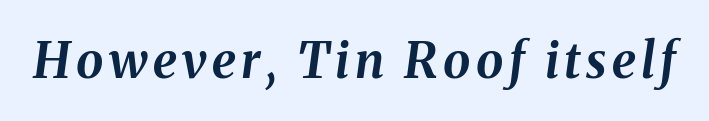
Letters rest on an invisible, unmarked baseline. Every letter is thick-stroked: bold, no question. This is oblique type, the kind used for emphasis or titles. Think of a printed novel: that variable character pitch is what you see here.
